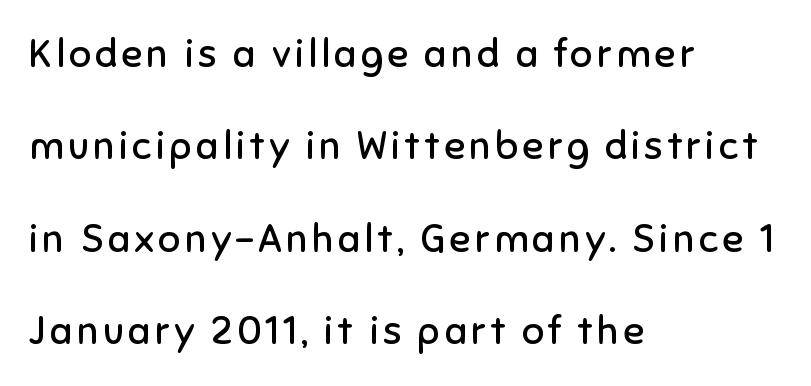
The image shows 39 px regular-weight sans-serif type, upright; set left-aligned, loose line spacing (2.37x), not underlined; low stroke contrast and a medium x-height.
